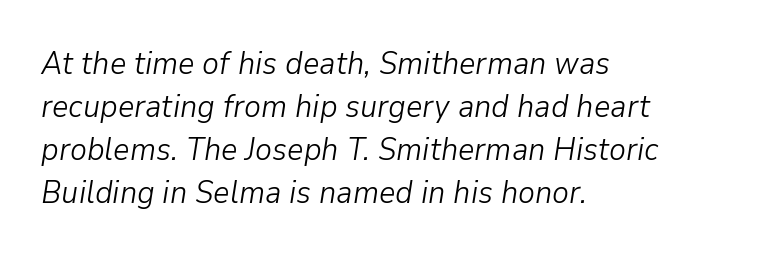
The image shows 32 px light type, italic (leaning right); set left-aligned, normal line spacing (1.34x), normal letter spacing, not underlined; low stroke contrast and a medium x-height.
